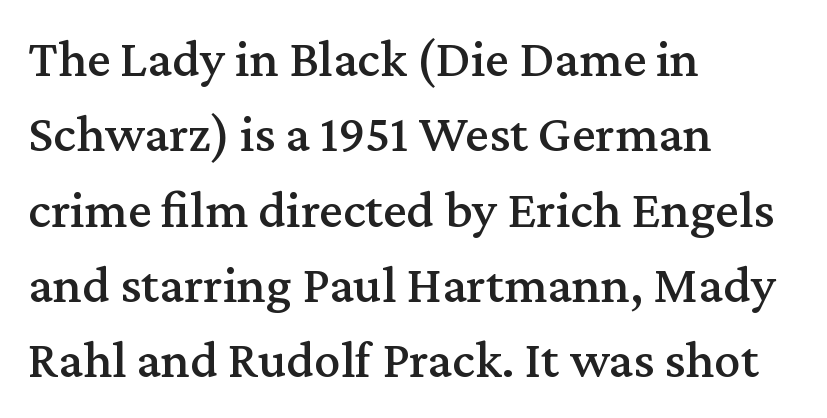
{"serif": "yes", "italic": "no", "width": "normal", "stroke_contrast": "medium", "x_height": "medium", "monospaced": "no", "underline": "no", "align": "left", "line_spacing": "normal", "line_spacing_ratio": 1.42, "letter_spacing": "normal", "letter_spacing_em": 0.0, "glyph_px": 53}
